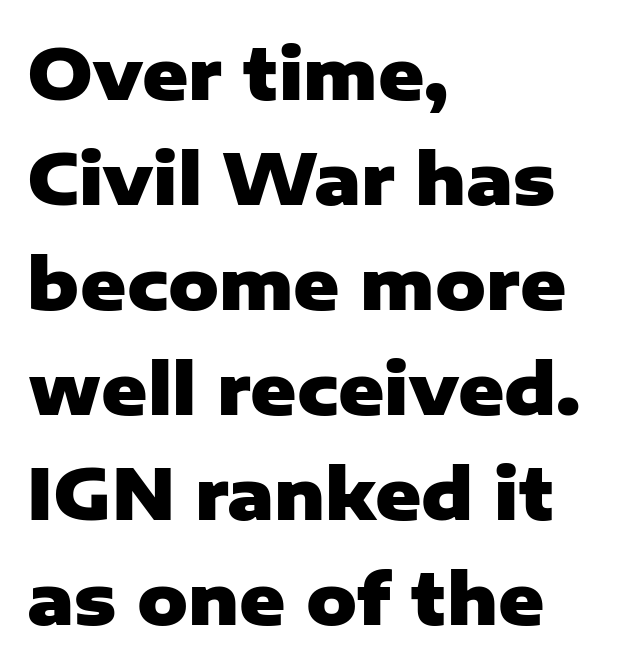
Interline gaps are of average width in this sample. The letters advance in unequal steps, a hallmark of proportional type. This rendering features lettering with no underline. Every stem runs plumb, perpendicular to the baseline. Nothing sits at the stroke ends, so this counts as sans-serif.
